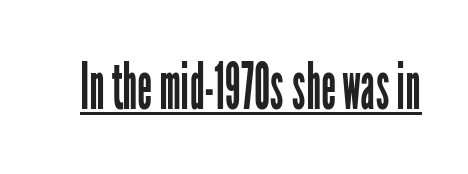
Weight class: somewhere from thin through regular. Varying glyph widths throughout — classic text-font behaviour. Style check: upright. The words here are underlined.
